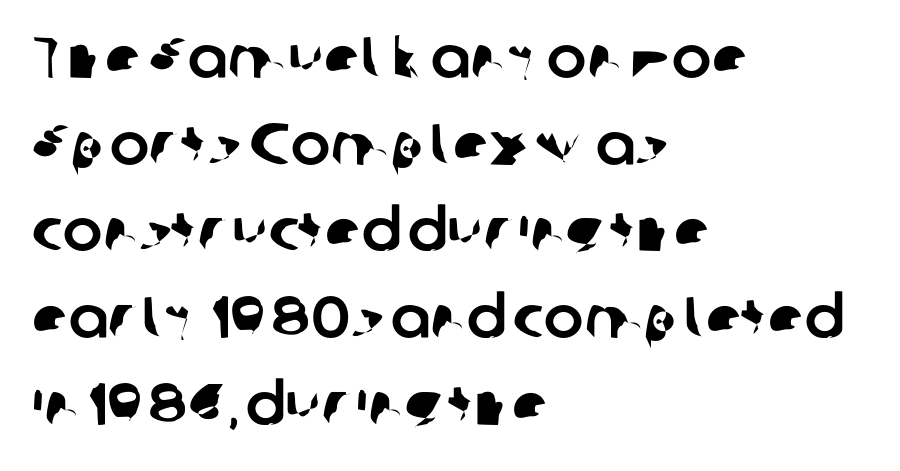
Q: Is the typeface a serif or a sans-serif typeface? A: Sans-serif.
Q: Is the text underlined? A: No.
Q: How is the paragraph aligned? A: Left-aligned.
Q: Is the spacing between letters normal or unusually wide? A: Normal.
Q: Is the spacing between lines tight, normal or loose? A: Normal.
Q: Width (condensed, normal, or wide)? A: Normal.
Q: Stroke contrast? A: Low.
Q: x-height? A: Medium.
Q: Monospaced? A: No.
